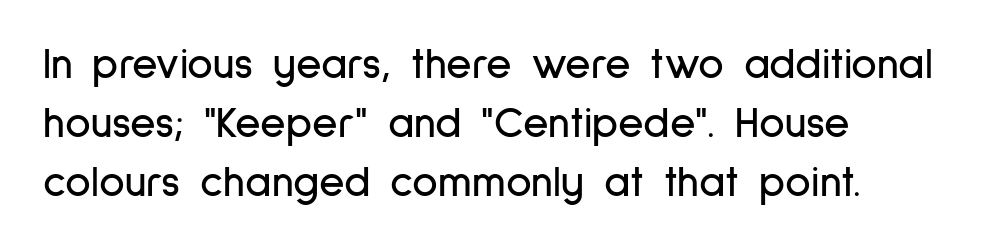
Q: Is the text italic (slanted)? A: No, it is upright.
Q: Is the typeface a serif or a sans-serif typeface? A: Sans-serif.
Q: Is the text underlined? A: No.
Q: How is the paragraph aligned? A: Left-aligned.
Q: Is the spacing between letters normal or unusually wide? A: Normal.
Q: Is the spacing between lines tight, normal or loose? A: Normal.
Q: Width (condensed, normal, or wide)? A: Condensed.
Q: Stroke contrast? A: Low.
Q: x-height? A: Medium.
Q: Monospaced? A: No.
